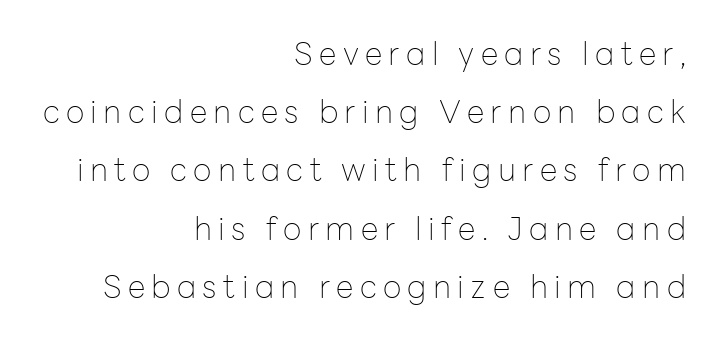
The image shows 32 px thin sans-serif type, upright; set right-aligned, line spacing 1.82x, unusually wide letter spacing (+0.2 em), not underlined; low stroke contrast and a medium x-height.
